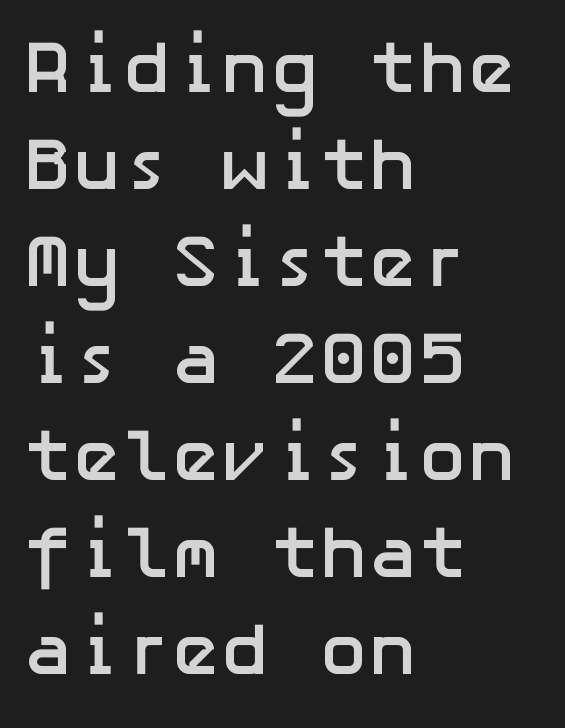
Q: Is the text bold? A: Yes.
Q: Is the text italic (slanted)? A: No, it is upright.
Q: Is the typeface a serif or a sans-serif typeface? A: Sans-serif.
Q: Is the text underlined? A: No.
Q: How is the paragraph aligned? A: Left-aligned.
Q: Is the spacing between letters normal or unusually wide? A: Normal.
Q: Is the spacing between lines tight, normal or loose? A: Normal.
Q: Width (condensed, normal, or wide)? A: Normal.
Q: Stroke contrast? A: Low.
Q: x-height? A: Medium.
